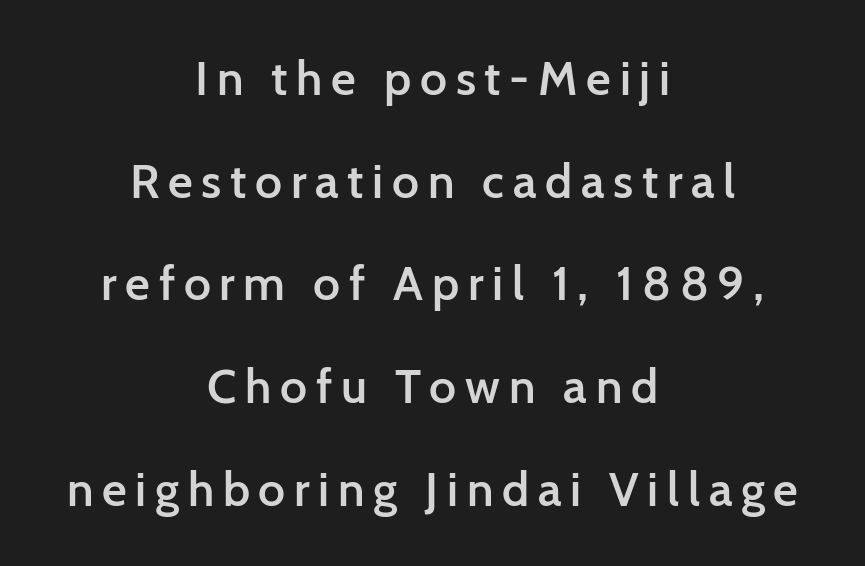
Q: Is the text bold? A: Semi-bold.
Q: Is the text italic (slanted)? A: No, it is upright.
Q: Is the typeface a serif or a sans-serif typeface? A: Sans-serif.
Q: Is the text underlined? A: No.
Q: How is the paragraph aligned? A: Centered.
Q: Is the spacing between lines tight, normal or loose? A: Loose.
Q: Width (condensed, normal, or wide)? A: Normal.
Q: Stroke contrast? A: Low.
Q: x-height? A: Medium.
Q: Monospaced? A: No.
